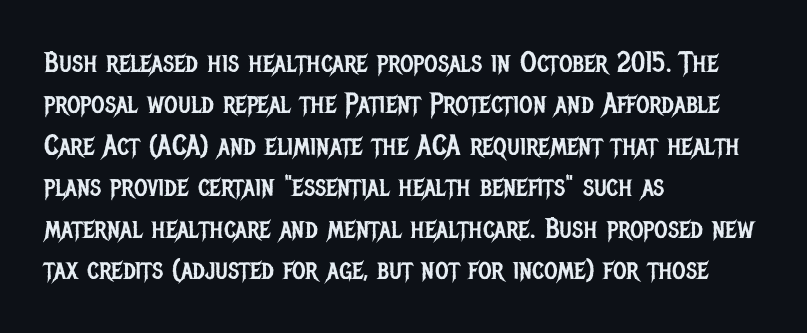
Do the characters align in a grid? No, the font is proportional. Glyph-to-glyph distance matches everyday printed text. Evenly set lines give the paragraph a standard silhouette. The text block is weighted toward the left margin, trailing off unevenly rightward.
